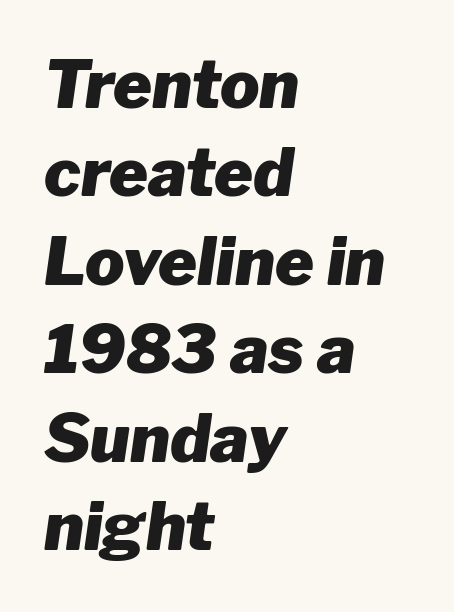
Q: Is the text bold? A: Yes.
Q: Is the text italic (slanted)? A: Yes, it leans right by about 8 degrees.
Q: Is the text underlined? A: No.
Q: How is the paragraph aligned? A: Left-aligned.
Q: Is the spacing between letters normal or unusually wide? A: Normal.
Q: Is the spacing between lines tight, normal or loose? A: Normal.
Q: Width (condensed, normal, or wide)? A: Normal.
Q: Stroke contrast? A: Low.
Q: x-height? A: Medium.
Q: Monospaced? A: No.
